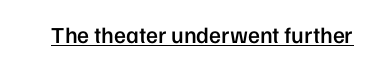
{"italic": "no", "bold": "semi", "underline": "yes", "letter_spacing": "normal", "letter_spacing_em": 0.0, "glyph_px": 23}
